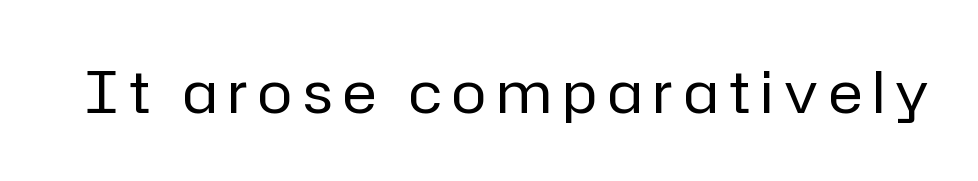
Q: Is the text bold? A: No.
Q: Is the text italic (slanted)? A: No, it is upright.
Q: Is the typeface a serif or a sans-serif typeface? A: Sans-serif.
Q: Is the text underlined? A: No.
Q: Width (condensed, normal, or wide)? A: Normal.
Q: Stroke contrast? A: Low.
Q: x-height? A: Medium.
Q: Monospaced? A: No.
